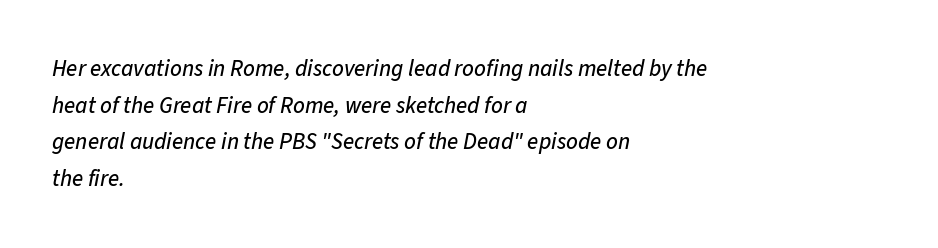
{"italic": "yes", "lean": "right", "slant_degrees": 11, "underline": "no", "align": "left", "line_spacing": "normal", "line_spacing_ratio": 1.59, "letter_spacing": "normal", "letter_spacing_em": 0.0, "glyph_px": 23}
